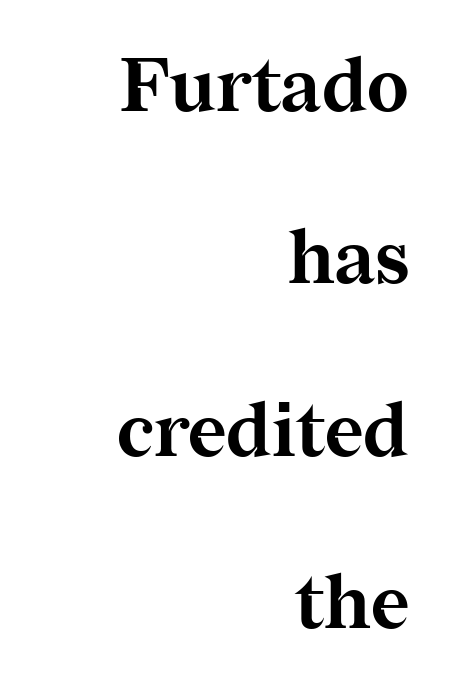
The image shows 74 px bold serif type, upright; set right-aligned, loose line spacing (2.33x), normal letter spacing, not underlined; medium stroke contrast and a medium x-height.
